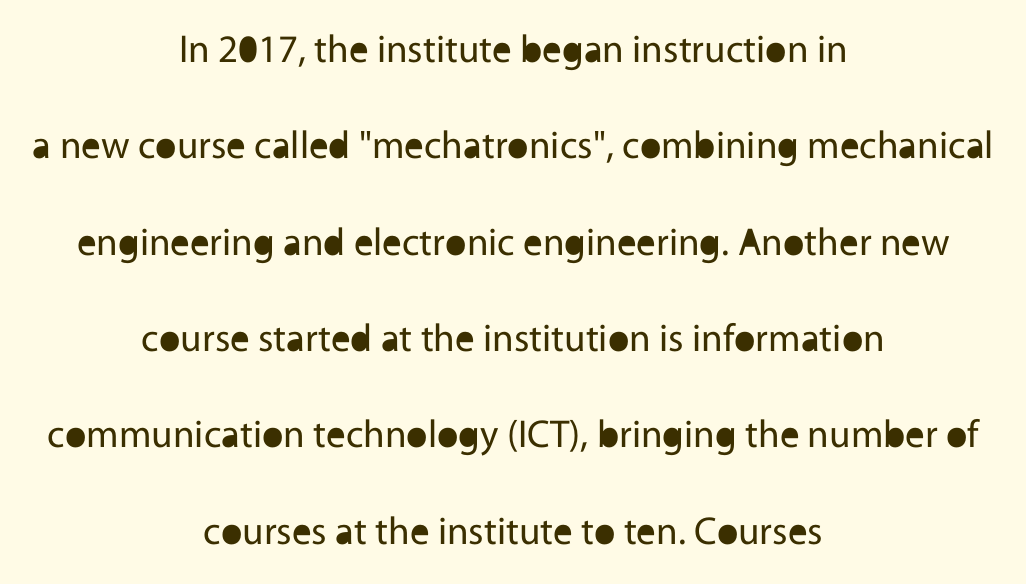
Q: Is the text bold? A: No.
Q: Is the text italic (slanted)? A: No, it is upright.
Q: Is the typeface a serif or a sans-serif typeface? A: Sans-serif.
Q: Is the text underlined? A: No.
Q: How is the paragraph aligned? A: Centered.
Q: Is the spacing between letters normal or unusually wide? A: Normal.
Q: Is the spacing between lines tight, normal or loose? A: Loose.
Q: Width (condensed, normal, or wide)? A: Normal.
Q: x-height? A: Medium.
Q: Monospaced? A: No.
